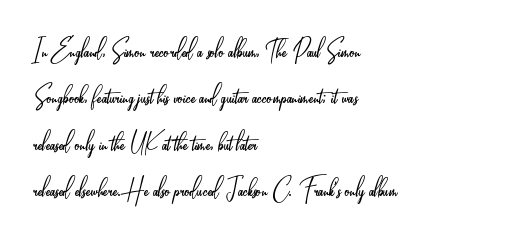
The image shows 32 px light, condensed sans-serif type; set left-aligned, normal line spacing (1.45x), normal letter spacing, not underlined; low stroke contrast and a small x-height.
